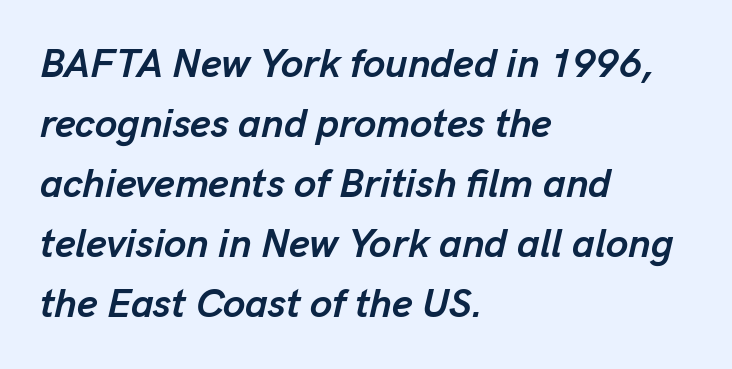
Which margin do the lines hug? The left one — the right edge is uneven. This is oblique type, the kind used for emphasis or titles. The passage shown is typed in a proportional face where columns would drift. Rule under the text: the space is simply empty.
